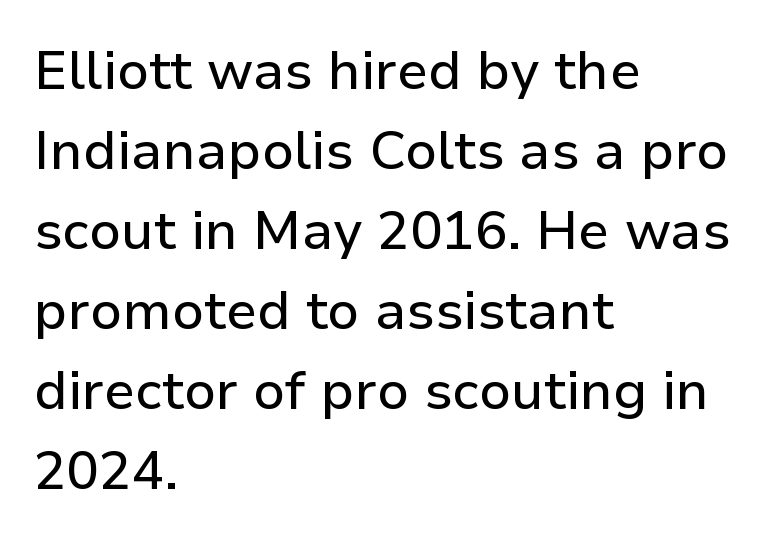
The paragraph has a hard left edge and a soft right edge. Normally led — the rows are evenly, conventionally spaced. The gaps between neighbouring characters are ordinary and unremarkable. The specimen omits any rule beneath the text block's lines. Every stem runs plumb, perpendicular to the baseline.
